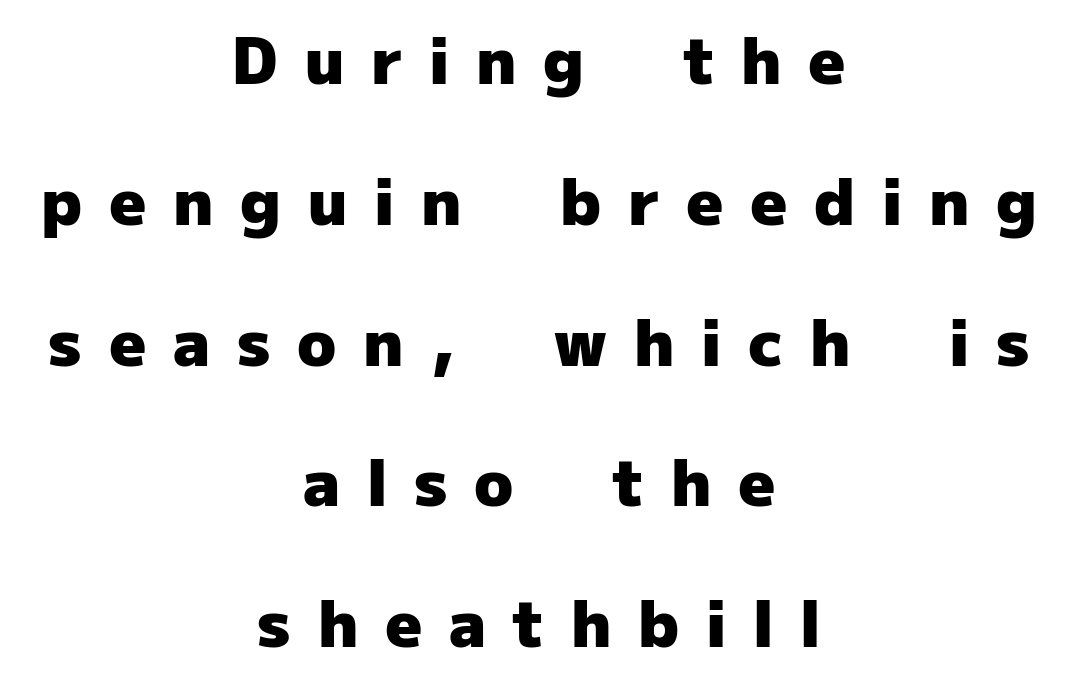
{"serif": "no", "italic": "no", "bold": "yes", "weight": "heavy", "width": "normal", "stroke_contrast": "low", "x_height": "medium", "monospaced": "no", "underline": "no", "align": "center", "line_spacing": "loose", "line_spacing_ratio": 2.2, "letter_spacing": "wide", "letter_spacing_em": 0.42, "glyph_px": 64}
